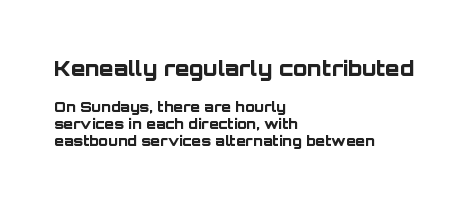
Heft: maximum for text — a bold. Reading top to bottom, the characters get smaller at the block break. Left-aligned paragraph, ragged on the right. Do the letters lean? They stand straight. Underlining? Definitely not there.
